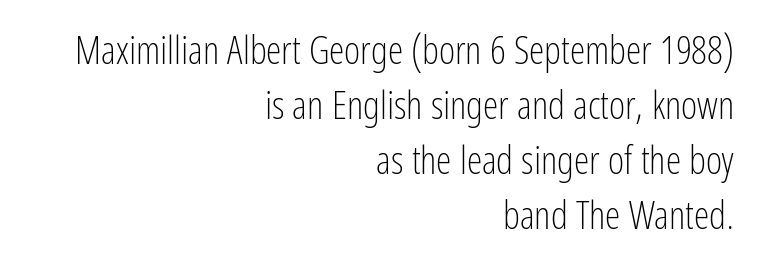
{"serif": "no", "italic": "no", "bold": "no", "weight": "light", "width": "condensed", "stroke_contrast": "low", "x_height": "medium", "monospaced": "no", "underline": "no", "align": "right", "line_spacing": "normal", "line_spacing_ratio": 1.41, "letter_spacing": "normal", "letter_spacing_em": 0.0, "glyph_px": 39}
